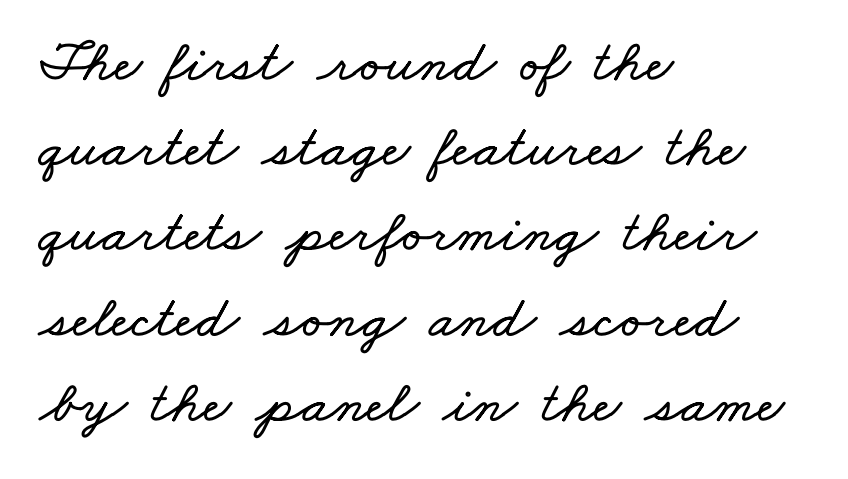
Q: Is the text underlined? A: No.
Q: How is the paragraph aligned? A: Left-aligned.
Q: Is the spacing between letters normal or unusually wide? A: Normal.
Q: Is the spacing between lines tight, normal or loose? A: Normal.
Q: Width (condensed, normal, or wide)? A: Wide.
Q: Stroke contrast? A: Low.
Q: x-height? A: Small.
Q: Monospaced? A: No.
